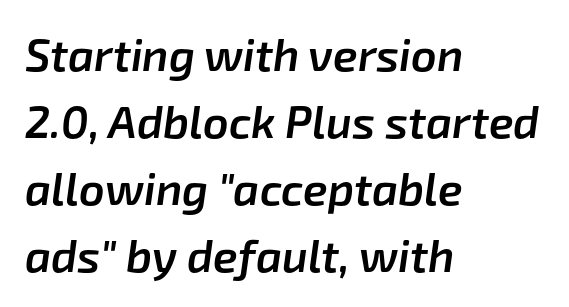
The image shows 45 px semibold type, italic (leaning right); set left-aligned, normal line spacing (1.49x), normal letter spacing, not underlined; low stroke contrast and a medium x-height.
